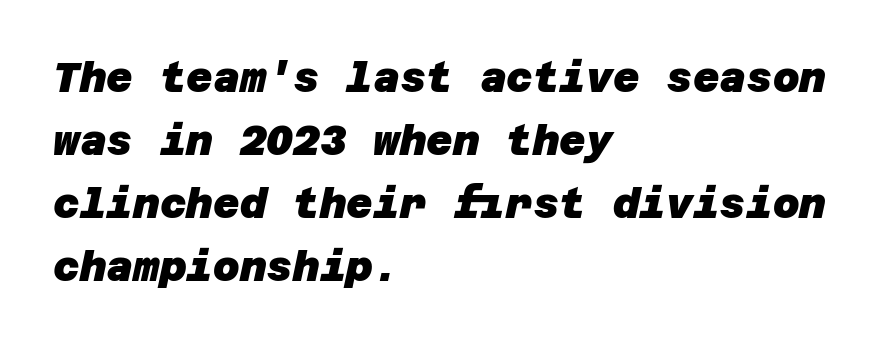
The image shows 41 px heavy sans-serif type; set left-aligned, normal line spacing (1.54x), normal letter spacing, not underlined; low stroke contrast and a large x-height.
